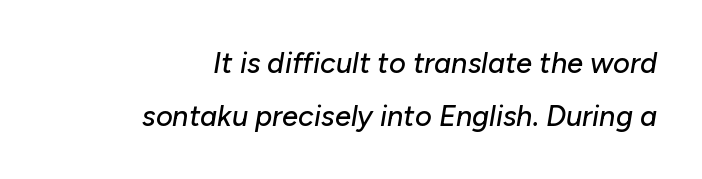
Q: Is the text italic (slanted)? A: Yes, it leans right by about 10 degrees.
Q: Is the text underlined? A: No.
Q: How is the paragraph aligned? A: Right-aligned.
Q: Is the spacing between letters normal or unusually wide? A: Normal.
Q: Width (condensed, normal, or wide)? A: Normal.
Q: Stroke contrast? A: Low.
Q: x-height? A: Medium.
Q: Monospaced? A: No.
